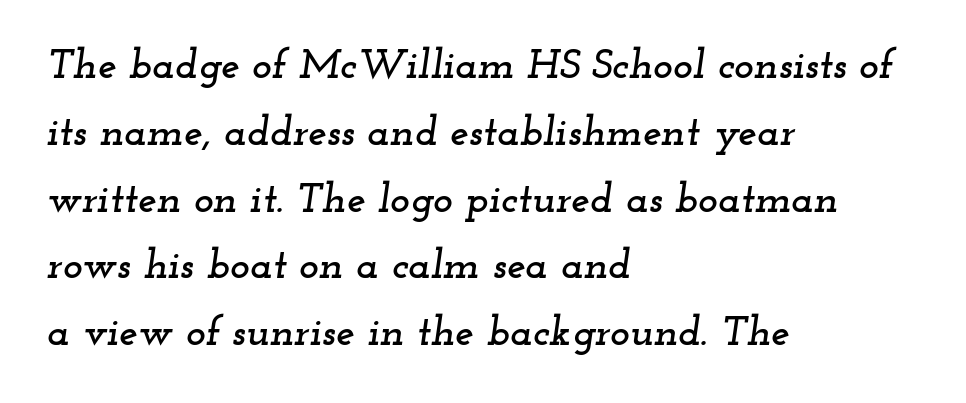
{"serif": "yes", "italic": "yes", "lean": "right", "slant_degrees": 12, "width": "wide", "stroke_contrast": "low", "x_height": "small", "monospaced": "no", "underline": "no", "align": "left", "line_spacing": "normal", "line_spacing_ratio": 1.59, "letter_spacing": "normal", "letter_spacing_em": 0.0, "glyph_px": 42}
